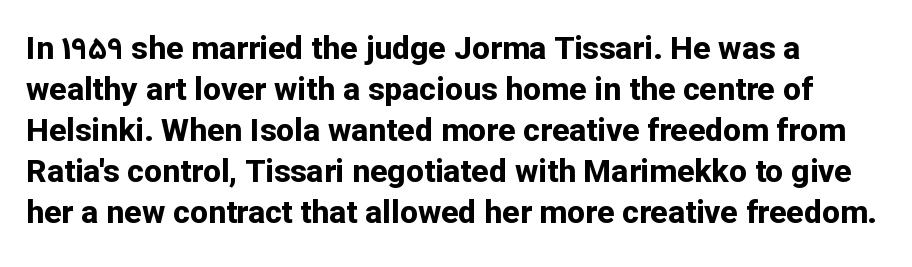
{"serif": "no", "italic": "no", "bold": "yes", "weight": "bold", "width": "normal", "stroke_contrast": "low", "x_height": "medium", "monospaced": "no", "underline": "no", "line_spacing": "normal", "line_spacing_ratio": 1.28, "letter_spacing": "normal", "letter_spacing_em": 0.0, "glyph_px": 32}
